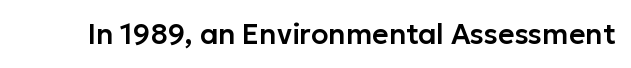
Q: Is the text italic (slanted)? A: No, it is upright.
Q: Is the typeface a serif or a sans-serif typeface? A: Sans-serif.
Q: Is the text underlined? A: No.
Q: Is the spacing between letters normal or unusually wide? A: Normal.
Q: Width (condensed, normal, or wide)? A: Normal.
Q: Stroke contrast? A: Low.
Q: x-height? A: Medium.
Q: Monospaced? A: No.
